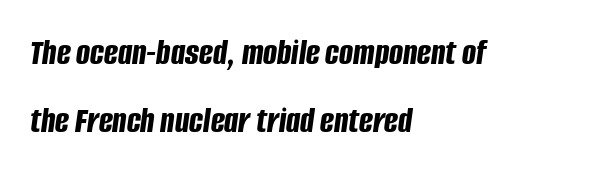
The image shows 37 px bold, condensed type, italic (leaning right); set left-aligned, line spacing 1.85x, normal letter spacing, not underlined; low stroke contrast and a large x-height.
